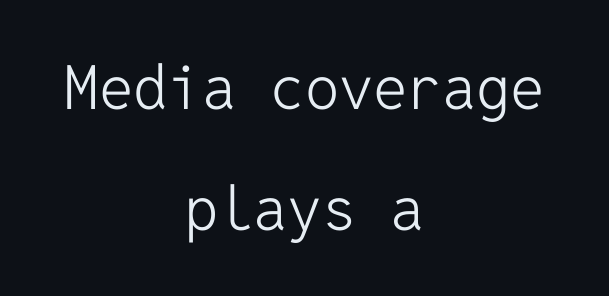
Examine the stroke ends and you'll find no serifs. The line texture is even and compact thanks to regular tracking. The space directly below the letters is spotless. In CSS terms this would be text-align: center. The passage shown is not bold in any degree. Posture: upright roman.
